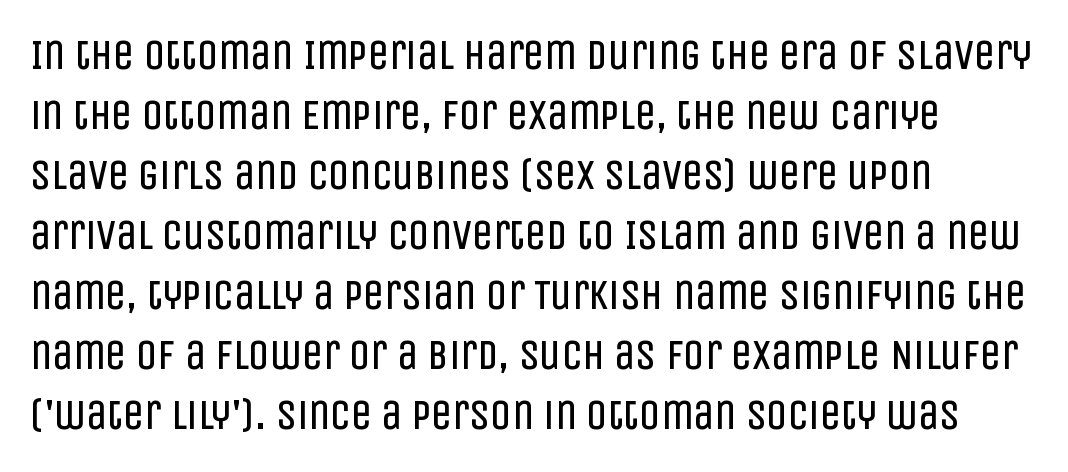
The tracking reads as untouched default to a designer's eye. The font family rendered here belongs to the sans-serif group. Looks like regular typesetting: each glyph gets only the width it needs. Horizontal bands of white between lines are of average thickness. Check the space under the baseline: it is left empty. This is the regular roman posture of the typeface.
